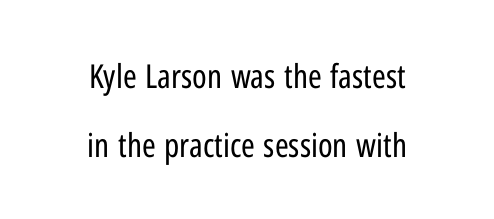
{"serif": "no", "italic": "no", "bold": "no", "weight": "regular", "width": "condensed", "stroke_contrast": "low", "x_height": "medium", "monospaced": "no", "underline": "no", "align": "center", "line_spacing": "loose", "line_spacing_ratio": 2.08, "letter_spacing": "normal", "letter_spacing_em": 0.0, "glyph_px": 33}
